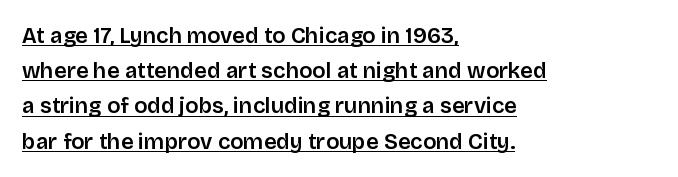
The image shows 22 px text type, upright; set left-aligned, normal line spacing (1.6x), normal letter spacing, underlined.
